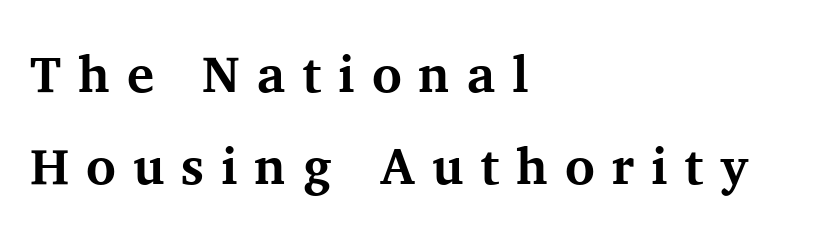
The image shows 51 px bold serif type, upright; set left-aligned, line spacing 1.81x, unusually wide letter spacing (+0.33 em), not underlined; medium stroke contrast and a medium x-height.
